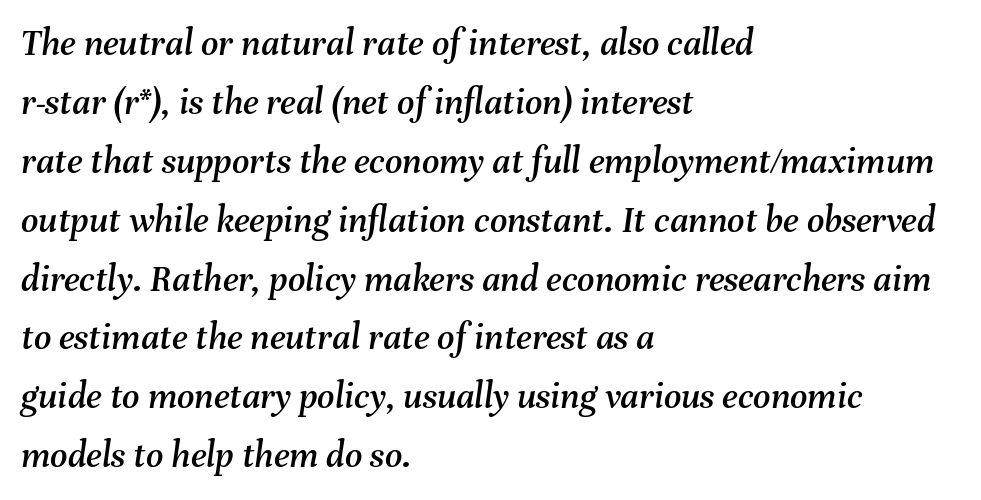
{"italic": "yes", "lean": "right", "slant_degrees": 8, "width": "normal", "stroke_contrast": "medium", "x_height": "medium", "monospaced": "no", "underline": "no", "align": "left", "line_spacing": "normal", "line_spacing_ratio": 1.55, "letter_spacing": "normal", "letter_spacing_em": 0.0, "glyph_px": 38}
